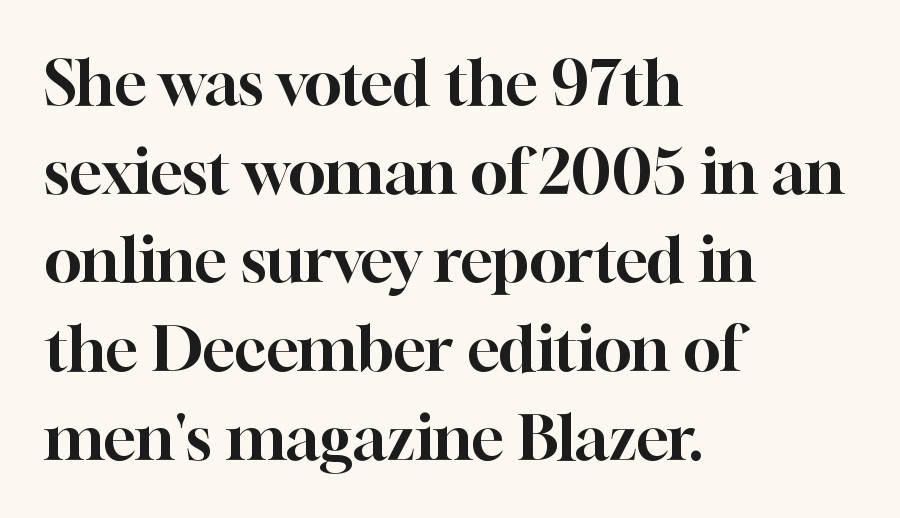
Check where the strokes stop: tiny serifs finish them off. Each letter keeps its own natural width here, so spacing adapts to shape. Does the copy run flush right? No — it runs flush left. Quick note: underline off. Between one letter and the next there's only the usual sliver of space.
